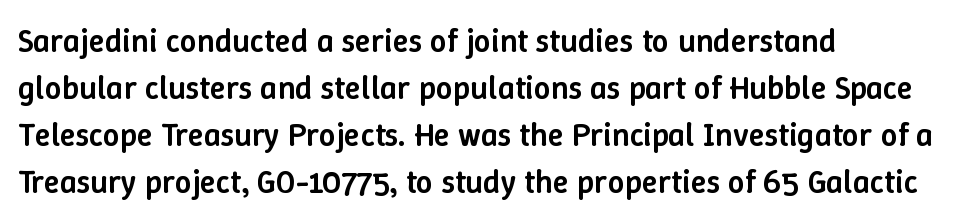
Q: Is the text bold? A: Semi-bold.
Q: Is the text italic (slanted)? A: No, it is upright.
Q: Is the text underlined? A: No.
Q: How is the paragraph aligned? A: Left-aligned.
Q: Is the spacing between letters normal or unusually wide? A: Normal.
Q: Is the spacing between lines tight, normal or loose? A: Normal.
Q: Width (condensed, normal, or wide)? A: Normal.
Q: Stroke contrast? A: Low.
Q: x-height? A: Medium.
Q: Monospaced? A: No.
